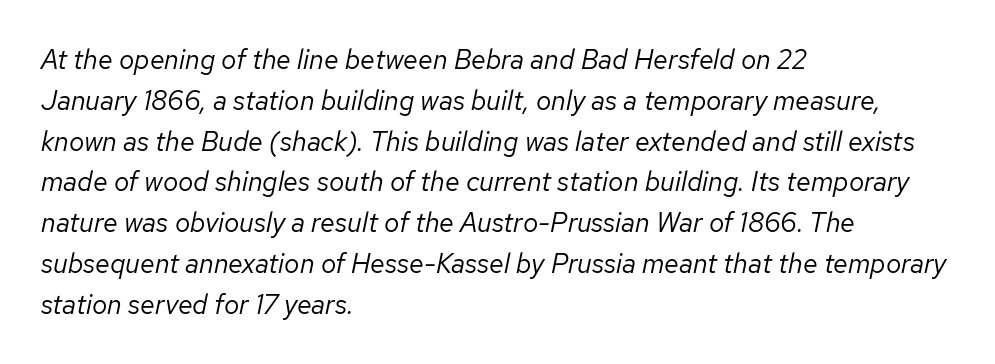
In terms of letterspacing, this is plain default setting. Layout note: lines flush left. Horizontal bands of white between lines are of average thickness. These lines were composed using italics. The specimen omits any rule beneath the text block's lines.
